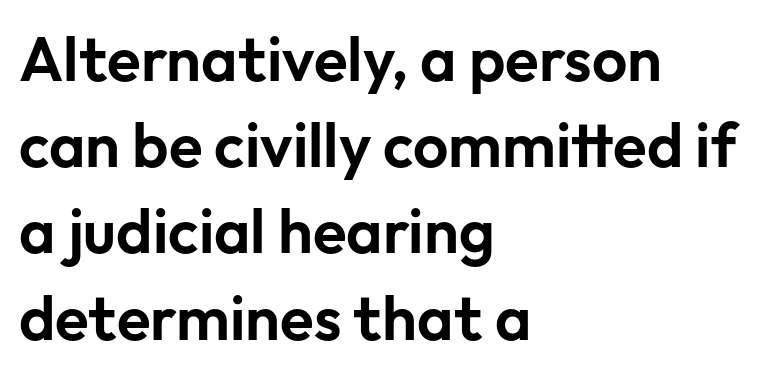
The passage is arranged the way most books set body copy — flush left. Unmarked baselines from the first word to the last. Nobody touched the tracking dial on this one. Vertical spacing — default. You could not count columns in this text — the font is proportionally spaced. Does the lettering tilt? It doesn't — this is upright.
